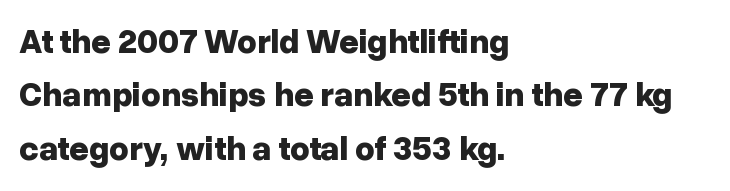
Q: Is the text bold? A: Yes.
Q: Is the text italic (slanted)? A: No, it is upright.
Q: Is the typeface a serif or a sans-serif typeface? A: Sans-serif.
Q: Is the text underlined? A: No.
Q: How is the paragraph aligned? A: Left-aligned.
Q: Is the spacing between letters normal or unusually wide? A: Normal.
Q: Is the spacing between lines tight, normal or loose? A: Normal.
Q: Width (condensed, normal, or wide)? A: Normal.
Q: Stroke contrast? A: Low.
Q: x-height? A: Medium.
Q: Monospaced? A: No.
